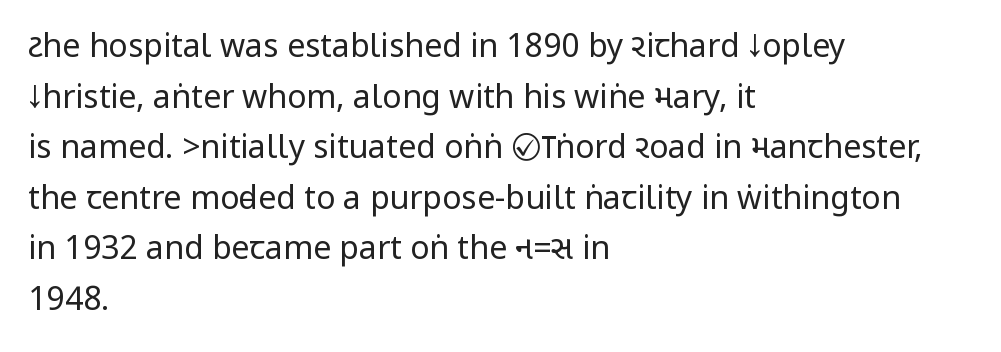
{"serif": "no", "italic": "no", "bold": "no", "weight": "regular", "width": "condensed", "stroke_contrast": "low", "underline": "no", "align": "left", "line_spacing": "normal", "line_spacing_ratio": 1.58, "letter_spacing": "normal", "letter_spacing_em": 0.0, "glyph_px": 32}
